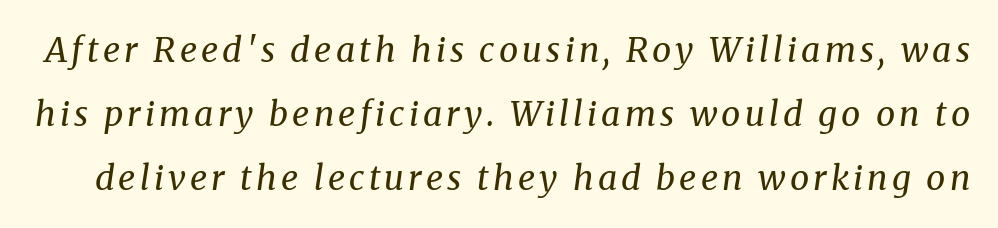
{"serif": "yes", "italic": "yes", "lean": "right", "slant_degrees": 8, "bold": "no", "weight": "regular", "width": "normal", "stroke_contrast": "medium", "x_height": "medium", "monospaced": "no", "underline": "no", "line_spacing_ratio": 1.88, "glyph_px": 34}
